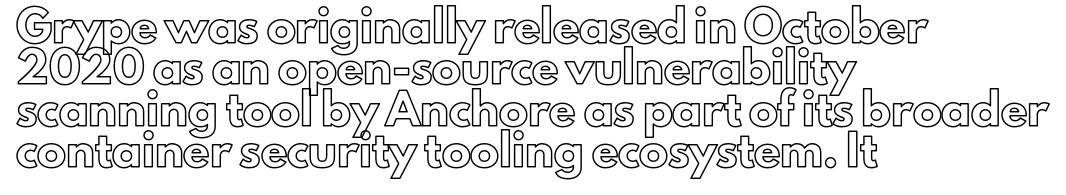
This is roman type, the default non-slanted kind. Glyph-to-glyph distance matches everyday printed text. Leading matches the norm, producing a regular column. The passage shown is typed in a proportional face where columns would drift. Glance below the letters and you will spot only blank space. The lines in this sample share a left origin and differ only in where they stop.
